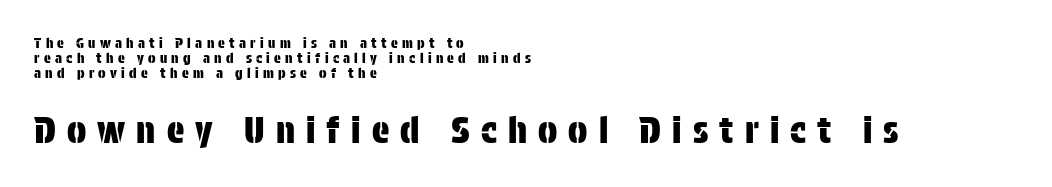
Q: Is the text italic (slanted)? A: No, it is upright.
Q: Is the typeface a serif or a sans-serif typeface? A: Sans-serif.
Q: Is the text underlined? A: No.
Q: How is the paragraph aligned? A: Left-aligned.
Q: Is the spacing between letters normal or unusually wide? A: Unusually wide.
Q: Is the spacing between lines tight, normal or loose? A: Tight.
Q: Which block of text is set in a larger size, the first (top) or the second (bottom)? A: The second (bottom) one.
Q: Width (condensed, normal, or wide)? A: Condensed.
Q: Stroke contrast? A: Low.
Q: x-height? A: Large.
Q: Monospaced? A: No.
